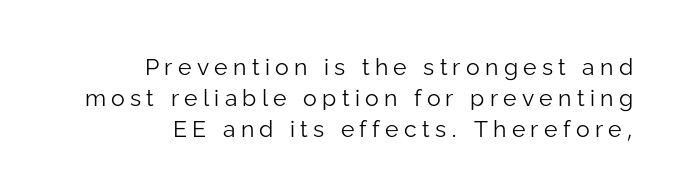
{"italic": "no", "bold": "no", "underline": "no", "align": "right", "line_spacing": "normal", "line_spacing_ratio": 1.35, "letter_spacing": "wide", "letter_spacing_em": 0.23, "glyph_px": 23}
